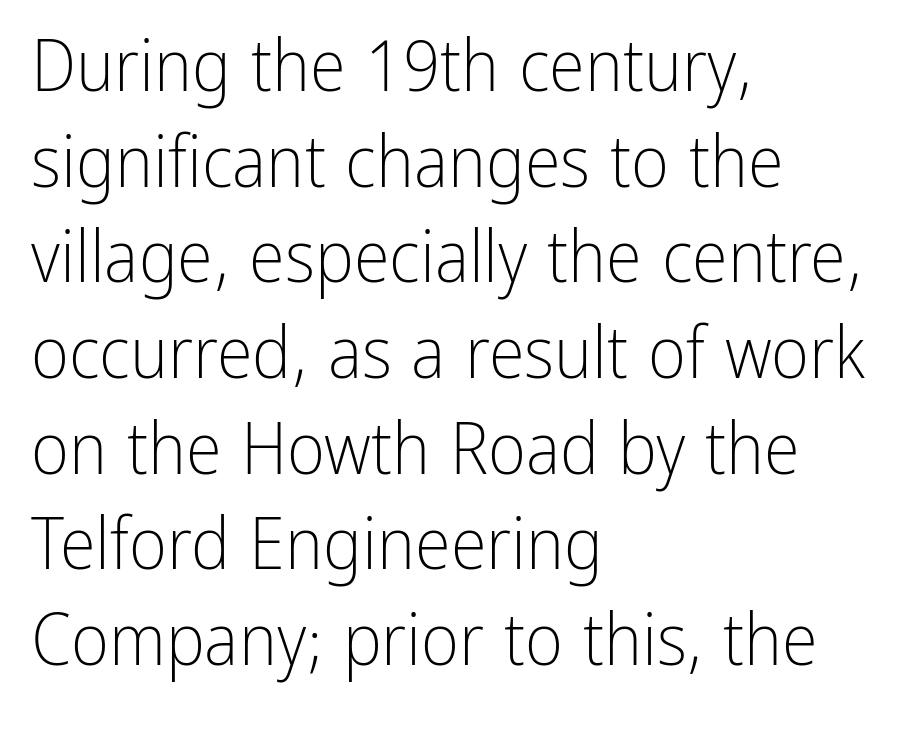
Q: Is the text bold? A: No.
Q: Is the text italic (slanted)? A: No, it is upright.
Q: Is the typeface a serif or a sans-serif typeface? A: Sans-serif.
Q: Is the text underlined? A: No.
Q: How is the paragraph aligned? A: Left-aligned.
Q: Is the spacing between letters normal or unusually wide? A: Normal.
Q: Is the spacing between lines tight, normal or loose? A: Normal.
Q: Width (condensed, normal, or wide)? A: Condensed.
Q: Stroke contrast? A: Low.
Q: x-height? A: Medium.
Q: Monospaced? A: No.
